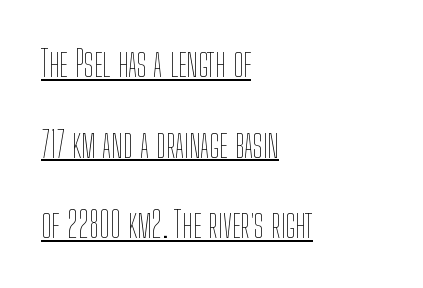
{"italic": "no", "bold": "no", "weight": "thin", "width": "condensed", "stroke_contrast": "low", "x_height": "medium", "monospaced": "no", "underline": "yes", "align": "left", "line_spacing": "loose", "line_spacing_ratio": 2.24, "letter_spacing": "normal", "letter_spacing_em": 0.0, "glyph_px": 36}
